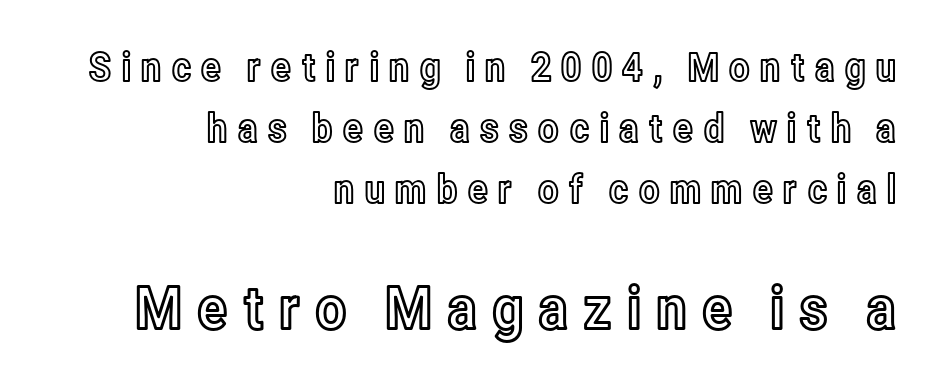
{"italic": "no", "width": "condensed", "x_height": "medium", "monospaced": "no", "underline": "no", "align": "right", "line_spacing": "normal", "line_spacing_ratio": 1.52, "letter_spacing": "wide", "letter_spacing_em": 0.21, "larger_block": "second", "size_ratio": 1.5, "glyph_px": 60}
